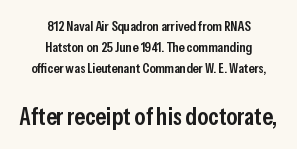
The image shows 25 px text type, upright; set centered, normal line spacing (1.49x), normal letter spacing, not underlined; the second (bottom) block is 1.79x larger.
